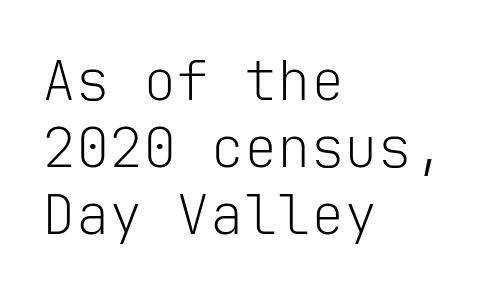
Monospaced: the letters line up in strict vertical columns. Characters remain perfectly vertical along every line. The string is rendered with underlining switched off. Words appear dense and cohesive because spacing is normal. Serif or sans? Sans — the stroke terminals are bare. The paragraph shown leans on its left margin.
